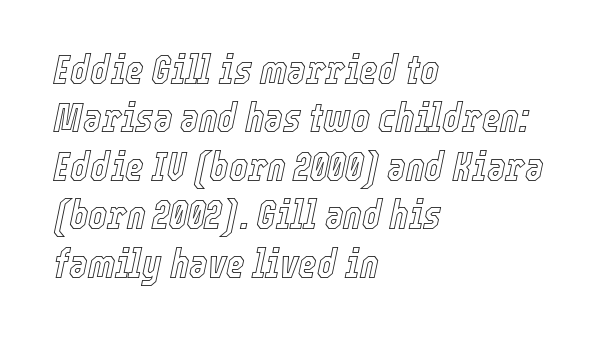
Q: Is the text italic (slanted)? A: Yes, it leans right by about 12 degrees.
Q: Is the text underlined? A: No.
Q: How is the paragraph aligned? A: Left-aligned.
Q: Is the spacing between letters normal or unusually wide? A: Normal.
Q: Width (condensed, normal, or wide)? A: Condensed.
Q: x-height? A: Medium.
Q: Monospaced? A: No.
